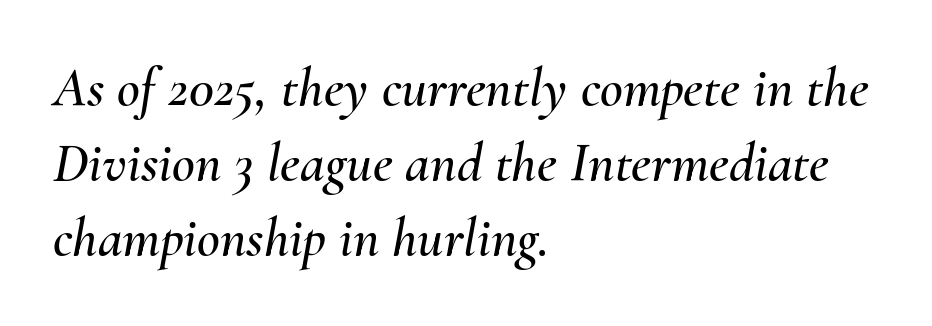
Q: Is the text italic (slanted)? A: Yes, it leans right by about 10 degrees.
Q: Is the text underlined? A: No.
Q: How is the paragraph aligned? A: Left-aligned.
Q: Is the spacing between letters normal or unusually wide? A: Normal.
Q: Is the spacing between lines tight, normal or loose? A: Normal.
Q: Width (condensed, normal, or wide)? A: Normal.
Q: Stroke contrast? A: Medium.
Q: x-height? A: Small.
Q: Monospaced? A: No.
